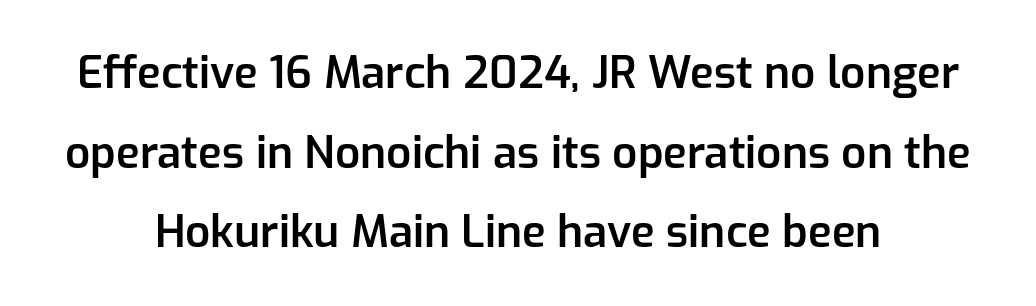
The image shows 44 px semibold sans-serif type, upright; set centered, line spacing 1.81x, normal letter spacing, not underlined; low stroke contrast and a medium x-height.
